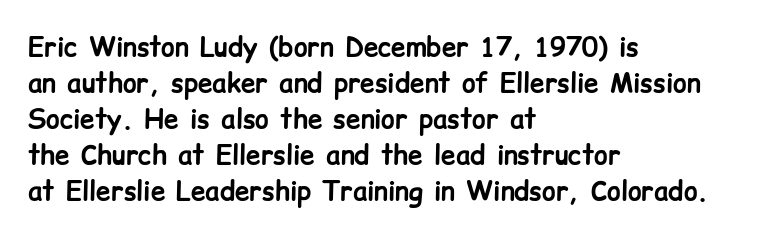
The image shows 26 px bold type, upright; set left-aligned, normal line spacing (1.38x), normal letter spacing, not underlined.
